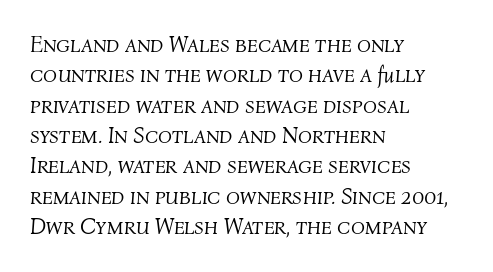
The weight would be labelled regular, book, light, or lighter still. Check under the words: just untouched page. The paragraph has a hard left edge and a soft right edge. The vertical gap from one line to the next is medium. The horizontal fit of the characters is conventional and even. The lettering tilts uniformly, giving the passage an italic look.
